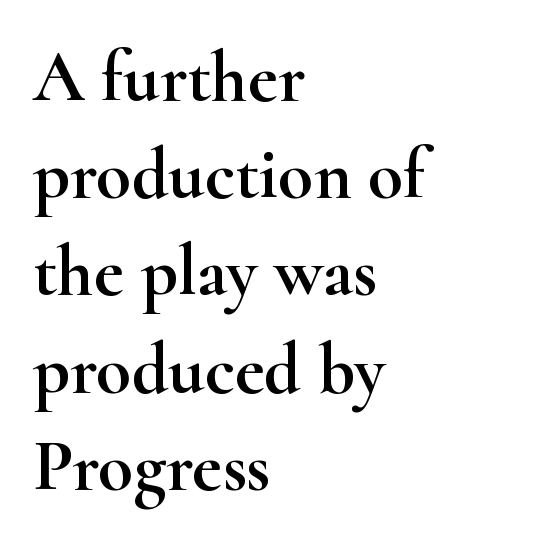
{"serif": "yes", "italic": "no", "width": "wide", "stroke_contrast": "high", "x_height": "small", "monospaced": "no", "underline": "no", "align": "left", "line_spacing": "normal", "line_spacing_ratio": 1.35, "letter_spacing": "normal", "letter_spacing_em": 0.0, "glyph_px": 72}
